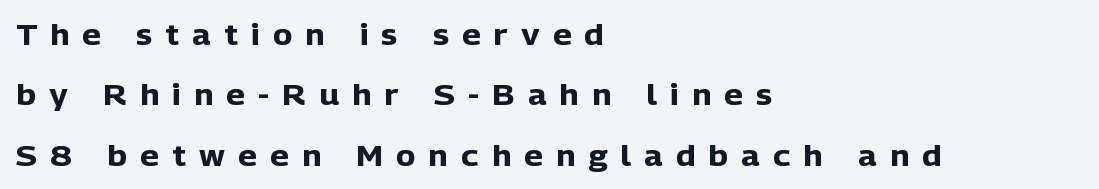
This rendering features lettering with no underline. Italic? Not at all — the glyphs are vertical. The paragraph has a hard left edge and a soft right edge. In terms of leading, this rendering errs on the spacious side.
